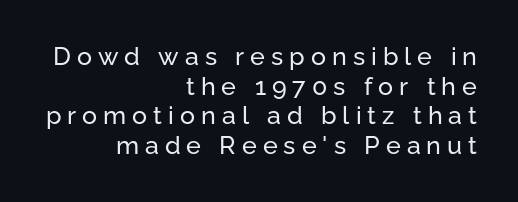
Rendered with straight, roman letterforms. The setting favours the right margin, as signatures and pull-quotes sometimes do. Anything drawn beneath the words? Only blank space. Substantial extra tracking has been applied to these lines.
